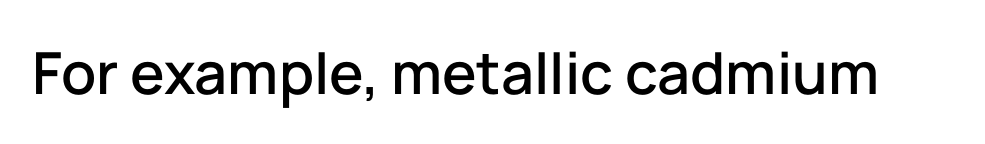
{"serif": "no", "italic": "no", "width": "normal", "stroke_contrast": "low", "x_height": "medium", "monospaced": "no", "underline": "no", "letter_spacing": "normal", "letter_spacing_em": 0.0, "glyph_px": 58}
